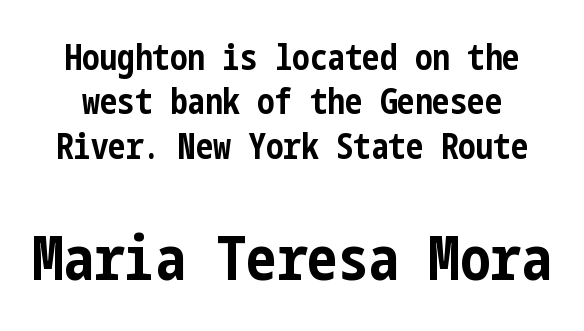
Q: Is the text bold? A: Yes.
Q: Is the text italic (slanted)? A: No, it is upright.
Q: Is the typeface a serif or a sans-serif typeface? A: Sans-serif.
Q: Is the text underlined? A: No.
Q: Is the spacing between letters normal or unusually wide? A: Normal.
Q: Is the spacing between lines tight, normal or loose? A: Normal.
Q: Which block of text is set in a larger size, the first (top) or the second (bottom)? A: The second (bottom) one.
Q: Width (condensed, normal, or wide)? A: Condensed.
Q: Stroke contrast? A: Low.
Q: x-height? A: Medium.
